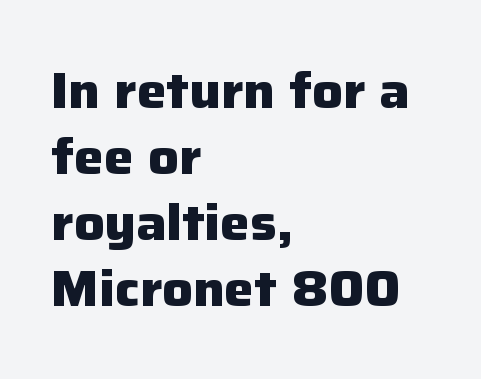
{"serif": "no", "italic": "no", "bold": "yes", "weight": "heavy", "width": "normal", "stroke_contrast": "low", "x_height": "medium", "monospaced": "no", "underline": "no", "align": "left", "line_spacing": "normal", "line_spacing_ratio": 1.32, "letter_spacing": "normal", "letter_spacing_em": 0.0, "glyph_px": 50}
